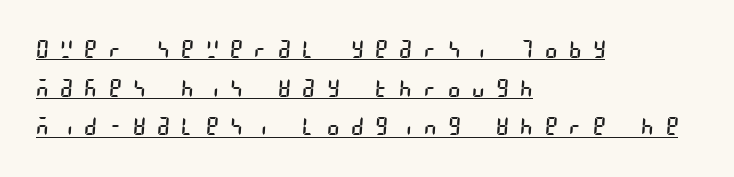
Q: Is the text bold? A: No.
Q: Is the text underlined? A: Yes.
Q: How is the paragraph aligned? A: Left-aligned.
Q: Is the spacing between letters normal or unusually wide? A: Unusually wide.
Q: Is the spacing between lines tight, normal or loose? A: Normal.
